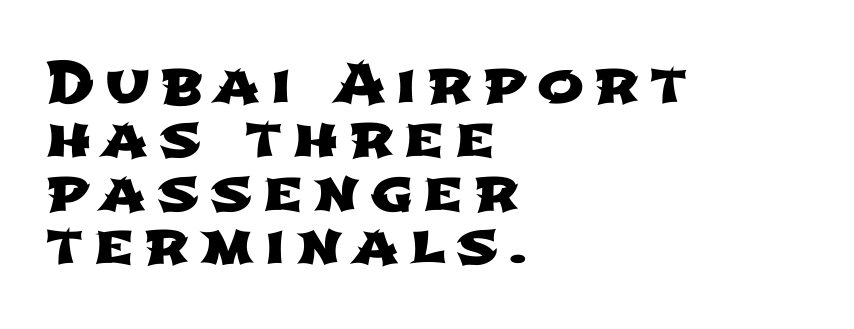
The image shows 56 px wide sans-serif type; set left-aligned, tight line spacing (0.96x), not underlined; low stroke contrast and a medium x-height.
